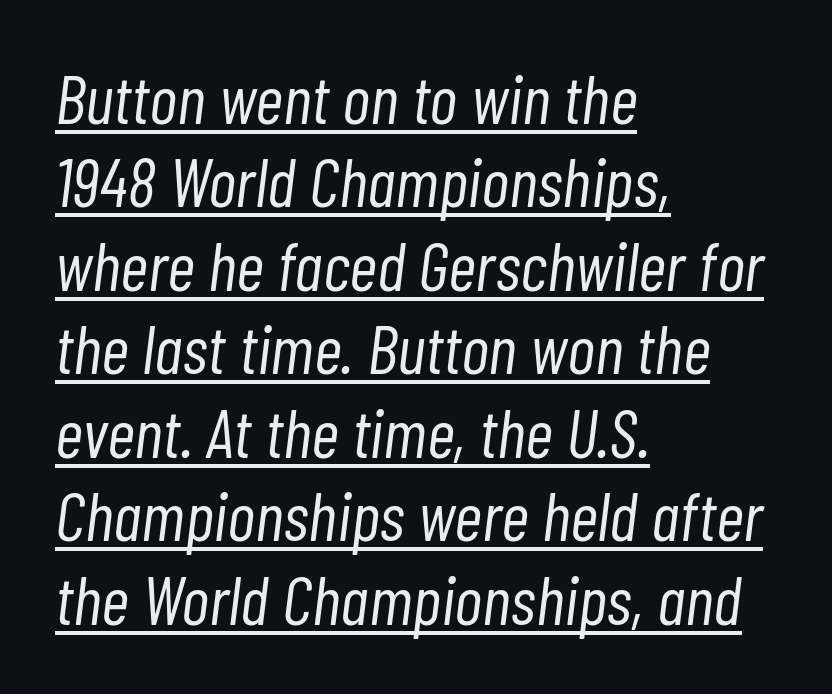
These characters rest on top of a visible drawn line. The face used here is proportionally spaced, like ordinary book or web type. No extra ink here — the face is not bold. This is oblique type, the kind used for emphasis or titles.
